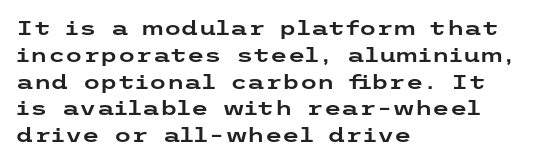
{"italic": "no", "underline": "no", "align": "left", "line_spacing": "normal", "line_spacing_ratio": 1.34, "letter_spacing": "normal", "letter_spacing_em": 0.0, "glyph_px": 20}
